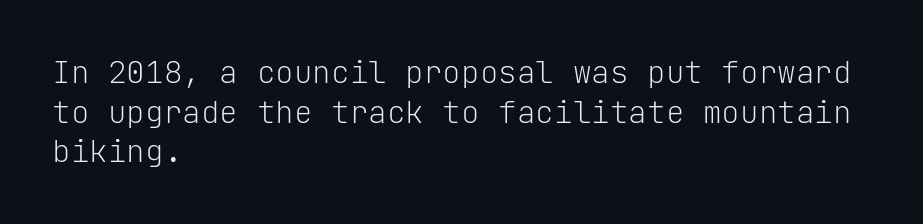
Q: Is the text bold? A: No.
Q: Is the text italic (slanted)? A: No, it is upright.
Q: Is the typeface a serif or a sans-serif typeface? A: Sans-serif.
Q: Is the text underlined? A: No.
Q: How is the paragraph aligned? A: Left-aligned.
Q: Is the spacing between letters normal or unusually wide? A: Normal.
Q: Is the spacing between lines tight, normal or loose? A: Normal.
Q: Width (condensed, normal, or wide)? A: Normal.
Q: Stroke contrast? A: Low.
Q: x-height? A: Medium.
Q: Monospaced? A: Yes.
